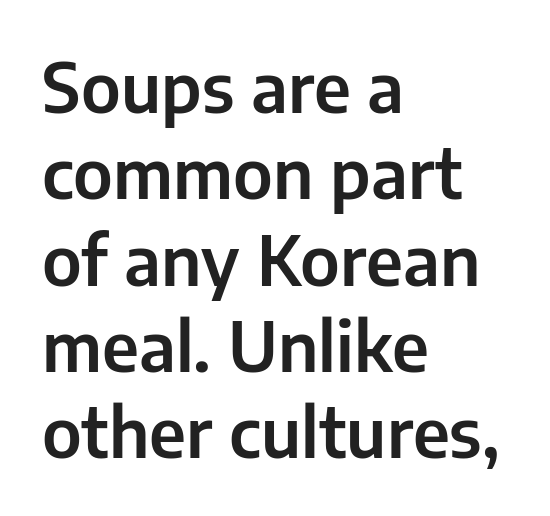
Observe the absence of serifs on each vertical stroke in this sample. A student would call this left alignment; a typographer would say flush left, rag right. Unmarked baselines from the first word to the last. The type sits square on the baseline with zero lean. Proportional: the letters do not fall into vertical columns.
